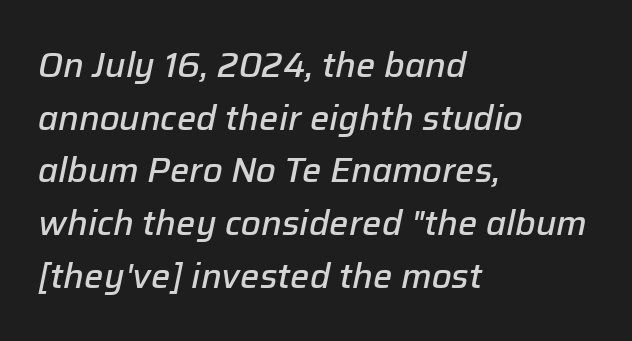
Compared with ordinary roman type, these characters are visibly tilted. Alignment: flush left. The zone under the glyphs is completely vacant. This is moderately heavy type, rendered in semibold.
